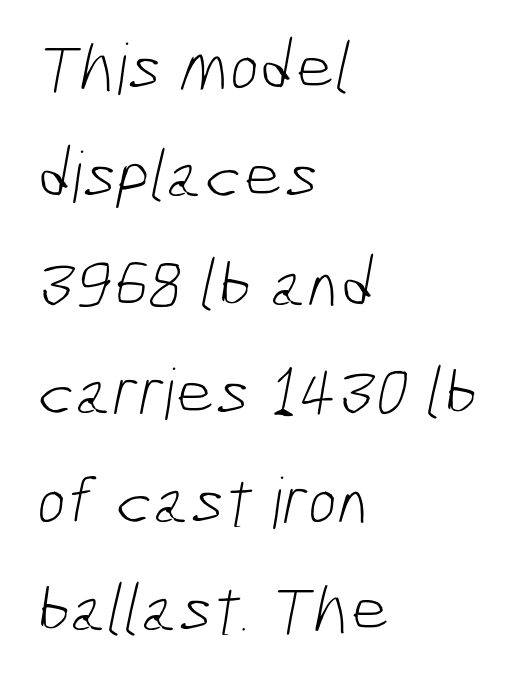
Q: Is the text bold? A: No.
Q: Is the typeface a serif or a sans-serif typeface? A: Sans-serif.
Q: Is the text underlined? A: No.
Q: How is the paragraph aligned? A: Left-aligned.
Q: Is the spacing between letters normal or unusually wide? A: Normal.
Q: Is the spacing between lines tight, normal or loose? A: Normal.
Q: Width (condensed, normal, or wide)? A: Condensed.
Q: Stroke contrast? A: Low.
Q: x-height? A: Medium.
Q: Monospaced? A: No.
